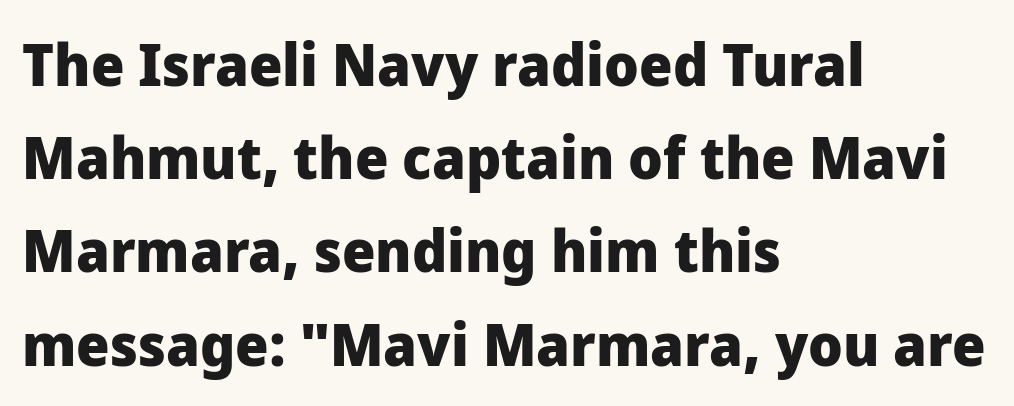
Q: Is the text bold? A: Yes.
Q: Is the text italic (slanted)? A: No, it is upright.
Q: Is the typeface a serif or a sans-serif typeface? A: Sans-serif.
Q: Is the text underlined? A: No.
Q: How is the paragraph aligned? A: Left-aligned.
Q: Is the spacing between letters normal or unusually wide? A: Normal.
Q: Is the spacing between lines tight, normal or loose? A: Normal.
Q: Width (condensed, normal, or wide)? A: Normal.
Q: Stroke contrast? A: Low.
Q: x-height? A: Medium.
Q: Monospaced? A: No.
